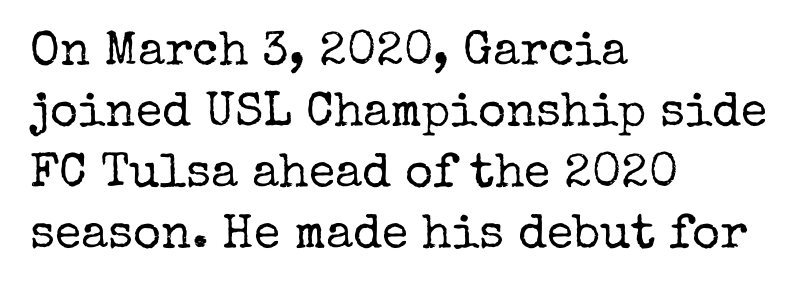
The passage shown is not underscored anywhere. Nothing unusual about the tracking: characters are spaced as the font intends. Character widths vary here, with narrow letters taking less room than wide ones. Reading down the column, the eye jumps a familiar distance to each next line. These lines are set flush left with a ragged right edge.
